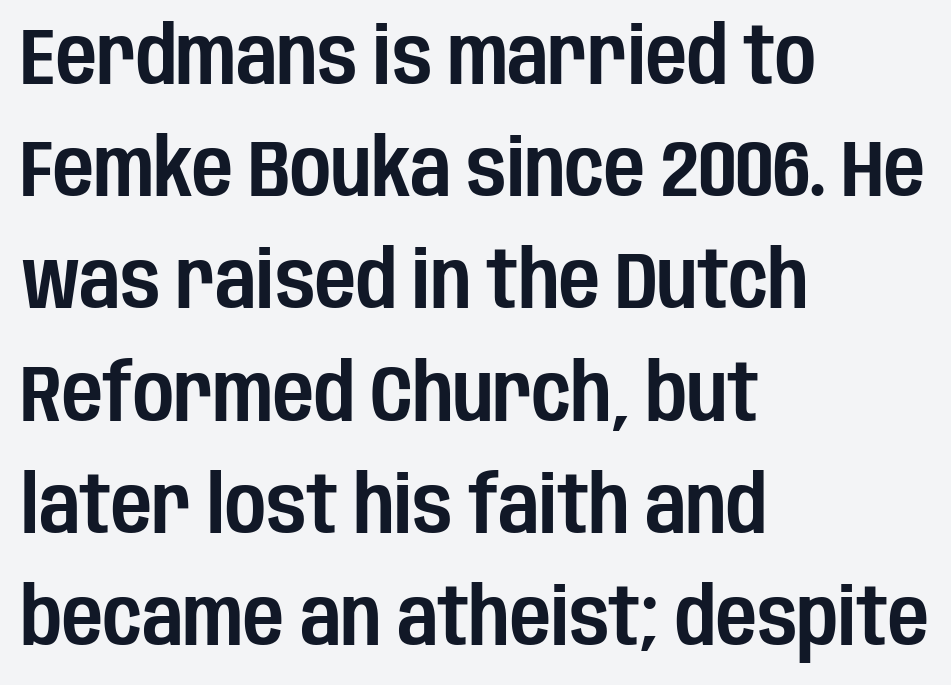
{"serif": "no", "italic": "no", "width": "condensed", "stroke_contrast": "low", "x_height": "large", "monospaced": "no", "underline": "no", "align": "left", "line_spacing": "normal", "line_spacing_ratio": 1.42, "letter_spacing": "normal", "letter_spacing_em": 0.0, "glyph_px": 79}
